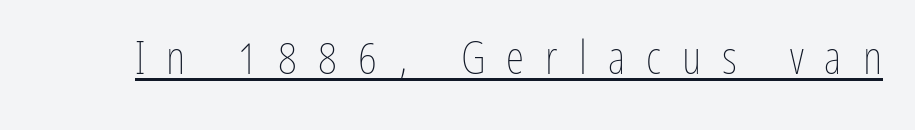
The image shows 47 px thin, condensed type, upright; set unusually wide letter spacing (+0.45 em), underlined; low stroke contrast and a medium x-height.
